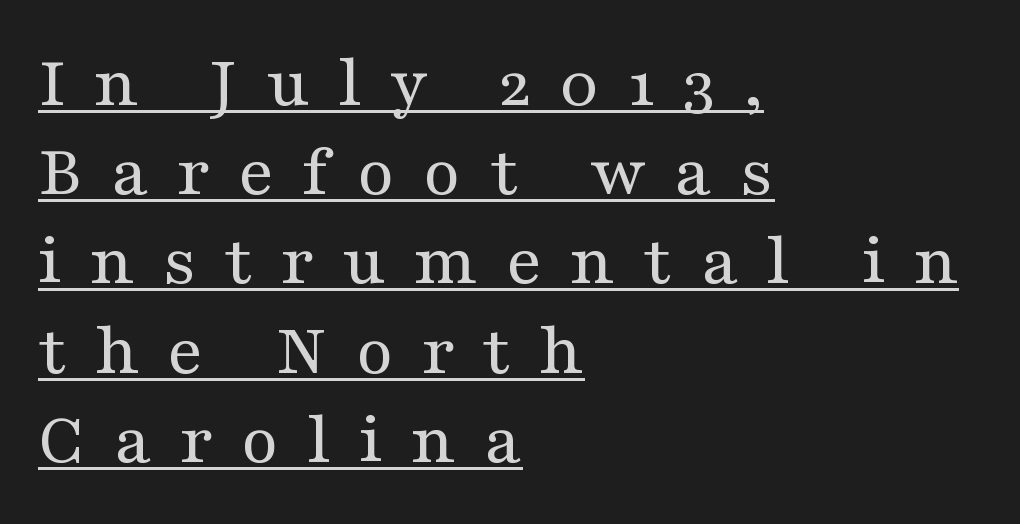
{"serif": "yes", "italic": "no", "bold": "no", "weight": "regular", "width": "wide", "stroke_contrast": "medium", "x_height": "medium", "monospaced": "no", "underline": "yes", "align": "left", "line_spacing_ratio": 1.19, "letter_spacing": "wide", "letter_spacing_em": 0.37, "glyph_px": 75}
